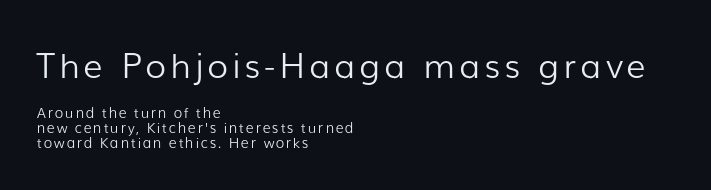
{"serif": "no", "italic": "no", "bold": "no", "weight": "light", "width": "normal", "stroke_contrast": "low", "x_height": "medium", "monospaced": "no", "underline": "no", "align": "left", "line_spacing": "tight", "line_spacing_ratio": 1.07, "larger_block": "first", "size_ratio": 2.43, "glyph_px": 34}
